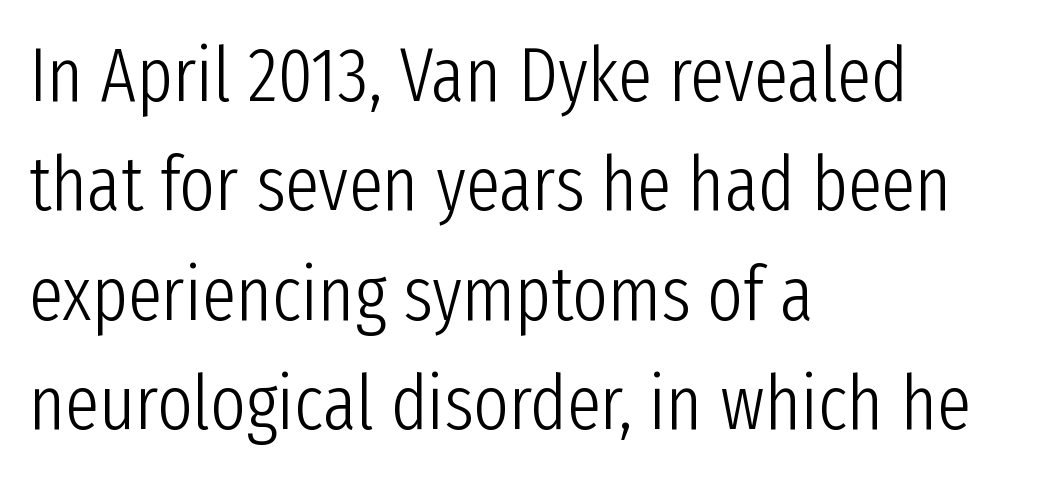
The image shows 76 px light, condensed sans-serif type, upright; set left-aligned, normal line spacing (1.44x), normal letter spacing, not underlined; low stroke contrast and a medium x-height.
